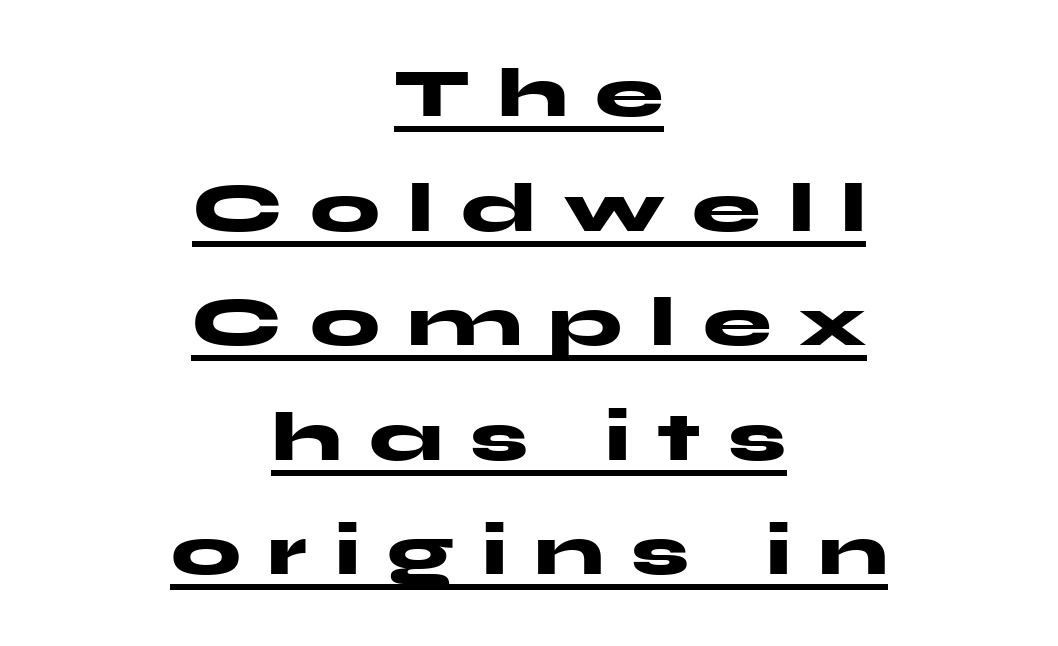
The image shows 69 px heavy, wide sans-serif type, upright; set centered, normal line spacing (1.66x), unusually wide letter spacing (+0.4 em), underlined; medium stroke contrast and a medium x-height.
